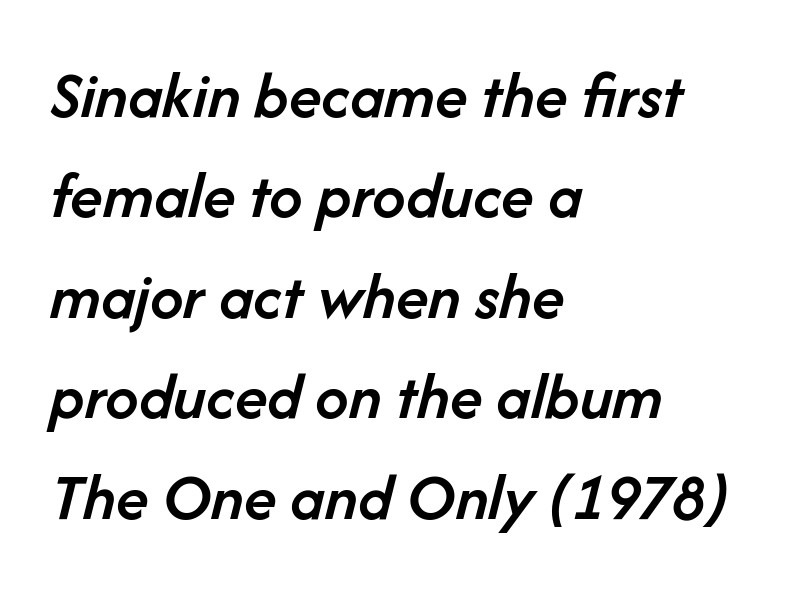
The image shows 67 px semibold type, italic (leaning right); set left-aligned, normal line spacing (1.5x), normal letter spacing, not underlined; low stroke contrast and a medium x-height.
